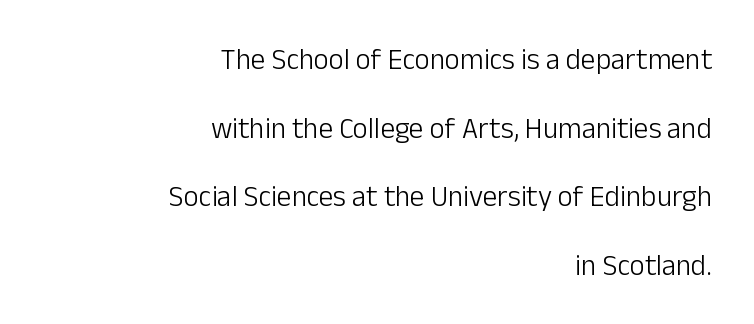
Q: Is the text bold? A: No.
Q: Is the text italic (slanted)? A: No, it is upright.
Q: Is the typeface a serif or a sans-serif typeface? A: Sans-serif.
Q: Is the text underlined? A: No.
Q: How is the paragraph aligned? A: Right-aligned.
Q: Is the spacing between letters normal or unusually wide? A: Normal.
Q: Is the spacing between lines tight, normal or loose? A: Loose.
Q: Width (condensed, normal, or wide)? A: Normal.
Q: Stroke contrast? A: Low.
Q: x-height? A: Medium.
Q: Monospaced? A: No.
